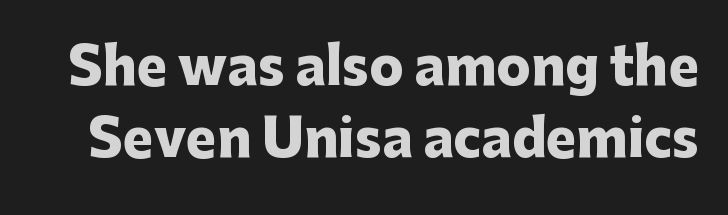
Q: Is the text bold? A: Yes.
Q: Is the text italic (slanted)? A: No, it is upright.
Q: Is the typeface a serif or a sans-serif typeface? A: Sans-serif.
Q: Is the text underlined? A: No.
Q: Is the spacing between letters normal or unusually wide? A: Normal.
Q: Is the spacing between lines tight, normal or loose? A: Normal.
Q: Width (condensed, normal, or wide)? A: Normal.
Q: Stroke contrast? A: Low.
Q: x-height? A: Medium.
Q: Monospaced? A: No.
